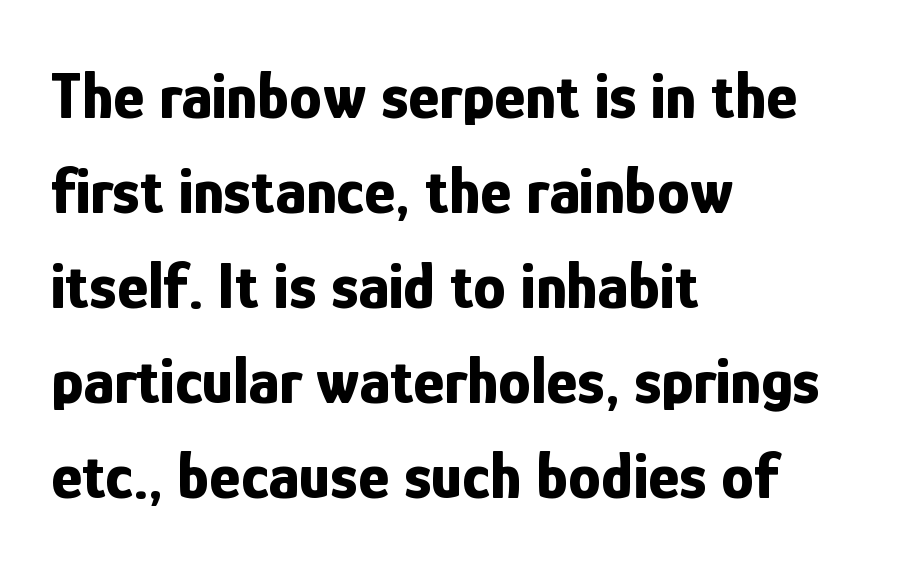
Italic? Not at all — the glyphs are vertical. Decoration check: the copy has no underline. A typesetter would label this face a sans. Emphasis by weight is at full strength: bold.
